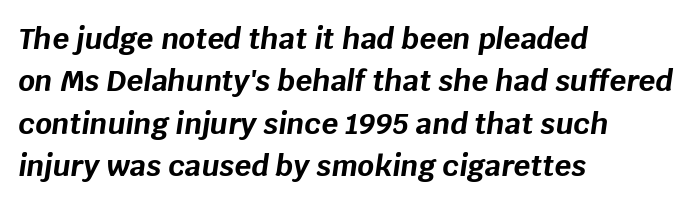
A full-strength bold gives these letters their thick strokes. The rows are spaced the way most documents space them. Words float on clear page, feet unadorned. Words appear dense and cohesive because spacing is normal. Is this a fixed-width face? No — the glyphs have proportional, varying widths. Posture: slanted.
